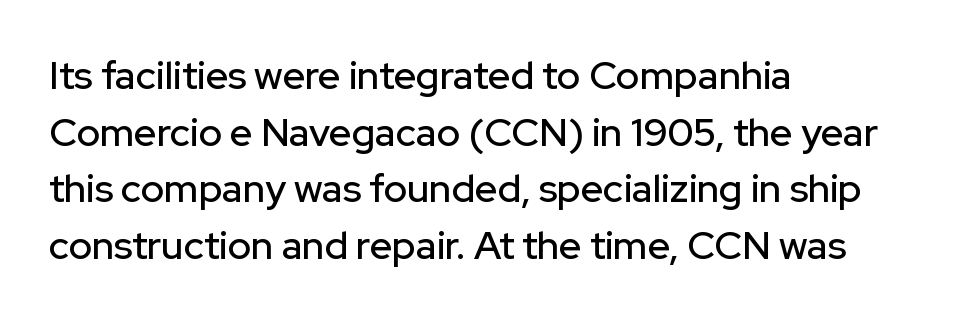
{"serif": "no", "italic": "no", "width": "normal", "stroke_contrast": "low", "x_height": "medium", "monospaced": "no", "underline": "no", "align": "left", "line_spacing": "normal", "line_spacing_ratio": 1.45, "letter_spacing": "normal", "letter_spacing_em": 0.0, "glyph_px": 39}
